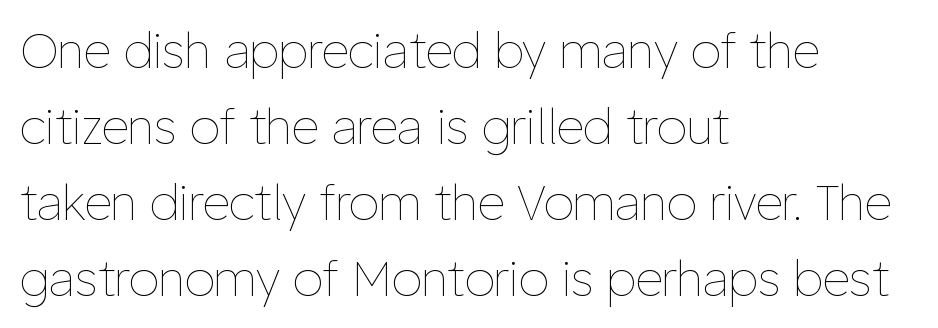
The image shows 48 px thin type, upright; set left-aligned, normal line spacing (1.58x), normal letter spacing, not underlined; low stroke contrast and a medium x-height.
